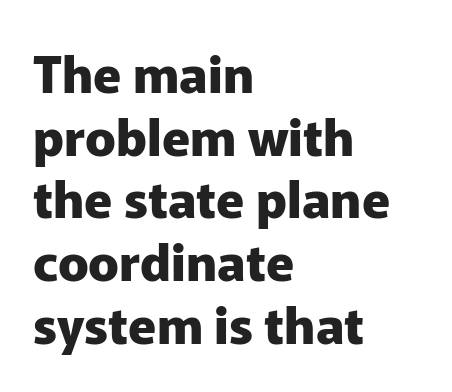
{"serif": "no", "italic": "no", "bold": "yes", "weight": "heavy", "width": "normal", "stroke_contrast": "low", "x_height": "medium", "monospaced": "no", "underline": "no", "align": "left", "line_spacing_ratio": 1.23, "letter_spacing": "normal", "letter_spacing_em": 0.0, "glyph_px": 51}
